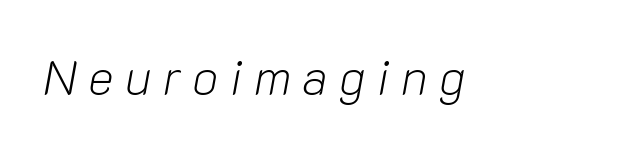
The image shows 49 px light type, italic (leaning right); set unusually wide letter spacing (+0.23 em), not underlined; low stroke contrast and a medium x-height.
